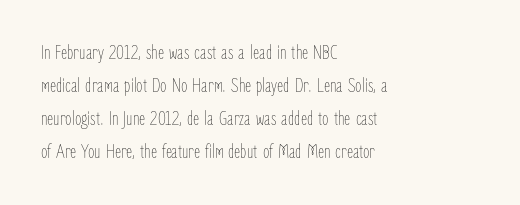
Q: Is the text bold? A: No.
Q: Is the text italic (slanted)? A: No, it is upright.
Q: Is the text underlined? A: No.
Q: How is the paragraph aligned? A: Left-aligned.
Q: Is the spacing between letters normal or unusually wide? A: Normal.
Q: Is the spacing between lines tight, normal or loose? A: Normal.
